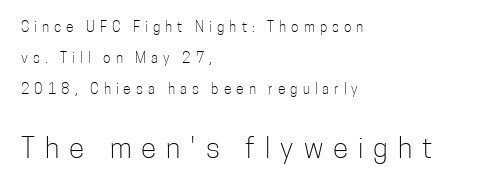
Size hierarchy here favors the trailing block over the leading one. Loosely led — the rows are spread out. How are the letters spaced? Widely, with obvious added tracking. Check where the strokes stop: nothing finishes them off — pure sans. Anything drawn beneath the words? Only blank space.
